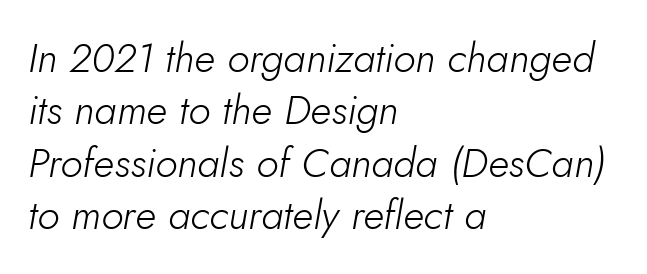
Q: Is the text bold? A: No.
Q: Is the text italic (slanted)? A: Yes, it leans right by about 10 degrees.
Q: Is the text underlined? A: No.
Q: How is the paragraph aligned? A: Left-aligned.
Q: Is the spacing between letters normal or unusually wide? A: Normal.
Q: Is the spacing between lines tight, normal or loose? A: Normal.
Q: Width (condensed, normal, or wide)? A: Normal.
Q: Stroke contrast? A: Low.
Q: x-height? A: Small.
Q: Monospaced? A: No.
